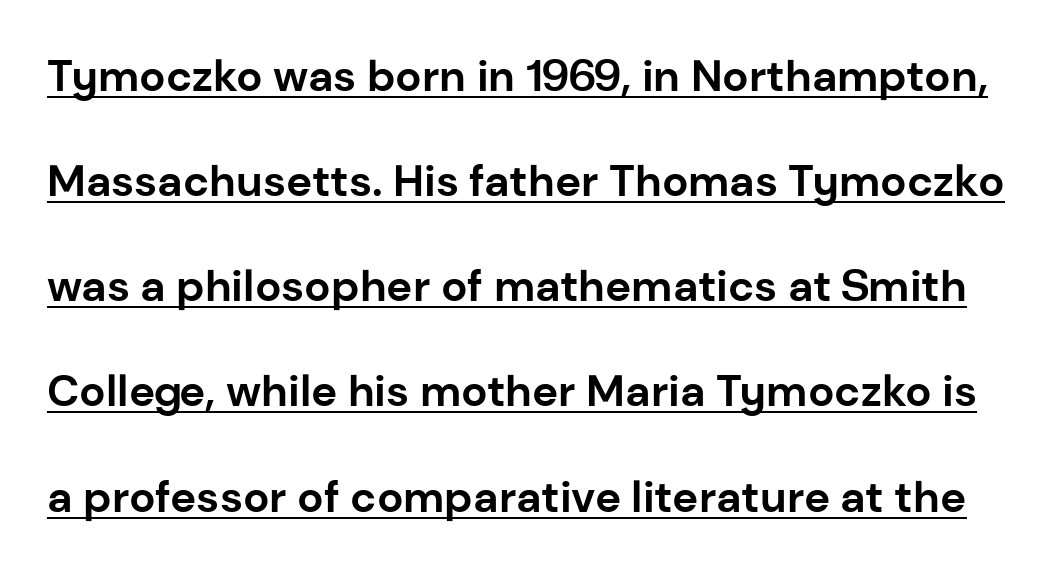
{"serif": "no", "italic": "no", "bold": "yes", "weight": "bold", "width": "normal", "stroke_contrast": "low", "x_height": "medium", "monospaced": "no", "underline": "yes", "line_spacing": "loose", "line_spacing_ratio": 2.39, "letter_spacing": "normal", "letter_spacing_em": 0.0, "glyph_px": 44}
